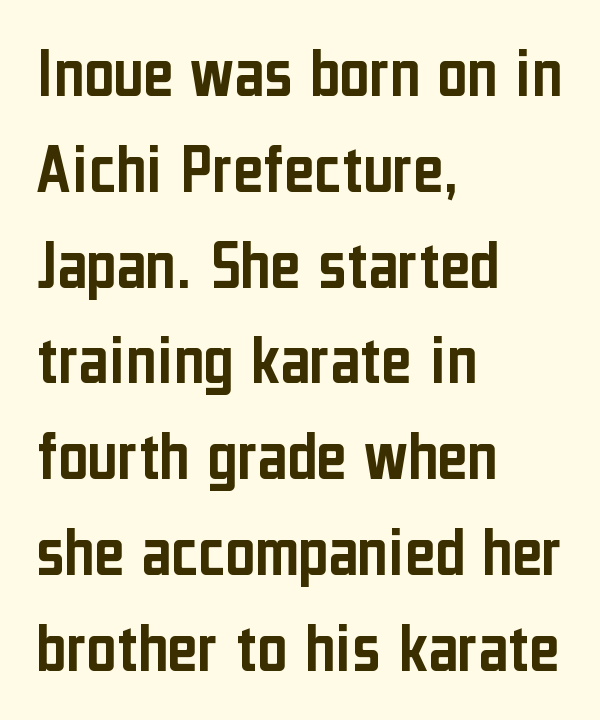
The image shows 72 px condensed sans-serif type, upright; set left-aligned, normal line spacing (1.33x), normal letter spacing, not underlined; low stroke contrast and a medium x-height.
